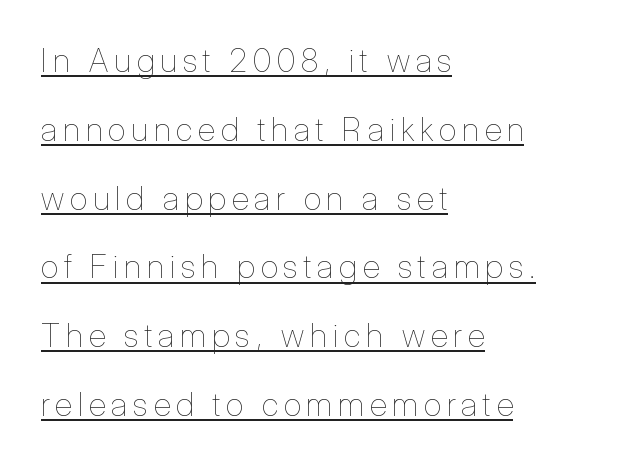
Q: Is the text bold? A: No.
Q: Is the text italic (slanted)? A: No, it is upright.
Q: Is the text underlined? A: Yes.
Q: How is the paragraph aligned? A: Left-aligned.
Q: Is the spacing between lines tight, normal or loose? A: Loose.
Q: Width (condensed, normal, or wide)? A: Condensed.
Q: Stroke contrast? A: Low.
Q: x-height? A: Medium.
Q: Monospaced? A: No.
